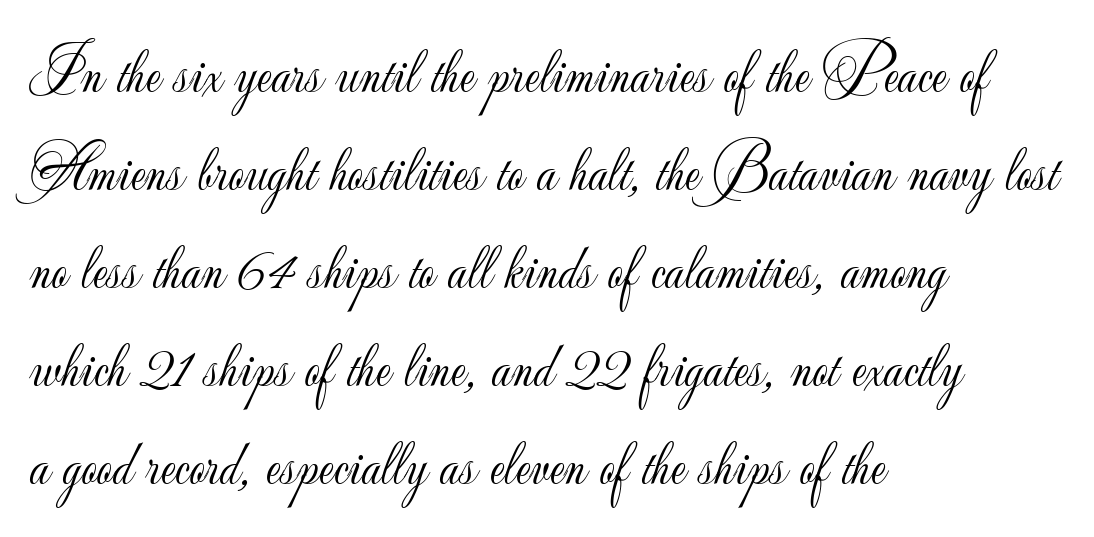
Q: Is the text bold? A: No.
Q: Is the text italic (slanted)? A: Yes.
Q: Is the typeface a serif or a sans-serif typeface? A: Sans-serif.
Q: Is the text underlined? A: No.
Q: How is the paragraph aligned? A: Left-aligned.
Q: Is the spacing between letters normal or unusually wide? A: Normal.
Q: Is the spacing between lines tight, normal or loose? A: Normal.
Q: Width (condensed, normal, or wide)? A: Normal.
Q: Stroke contrast? A: Low.
Q: x-height? A: Small.
Q: Monospaced? A: No.
